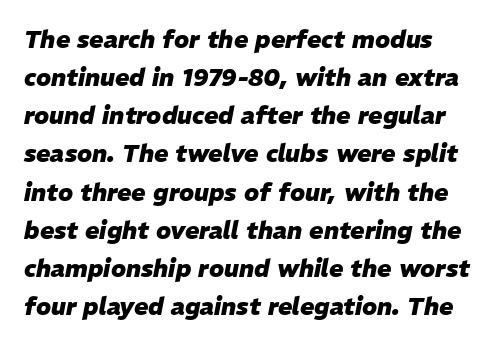
The image shows 24 px bold type, italic (leaning right); set normal line spacing (1.59x), normal letter spacing, not underlined.
